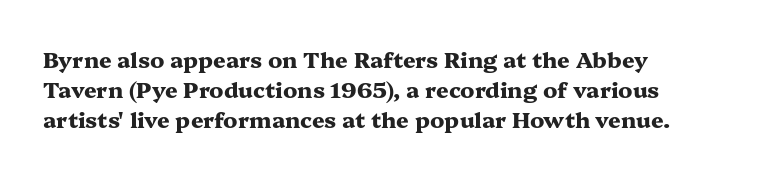
{"italic": "no", "bold": "yes", "underline": "no", "line_spacing": "normal", "line_spacing_ratio": 1.37, "letter_spacing": "normal", "letter_spacing_em": 0.0, "glyph_px": 22}
